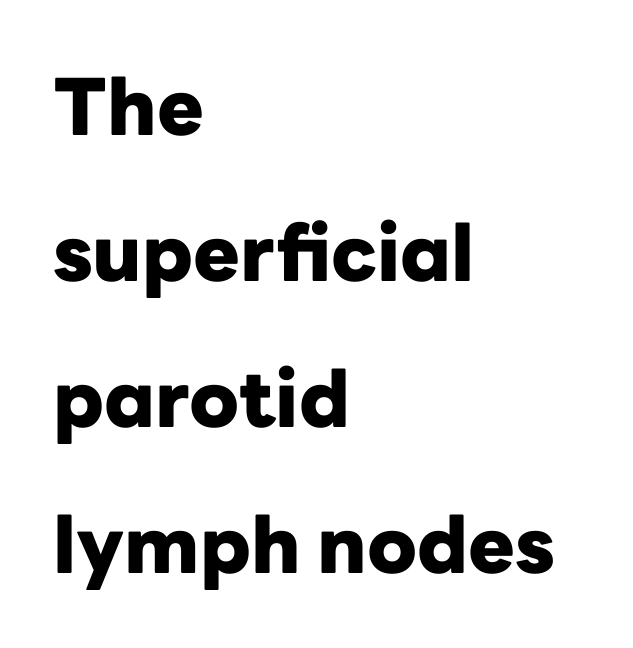
{"serif": "no", "italic": "no", "bold": "yes", "weight": "heavy", "width": "normal", "stroke_contrast": "low", "x_height": "medium", "monospaced": "no", "underline": "no", "align": "left", "line_spacing_ratio": 1.87, "letter_spacing": "normal", "letter_spacing_em": 0.0, "glyph_px": 78}
